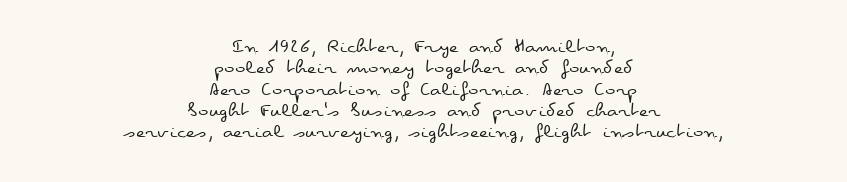
Compared with typical paragraphs, the rows here are closer together. Weight: not bold — regular or lighter. Has an underline been added? It has not. Designer's note — italics off, roman on.
